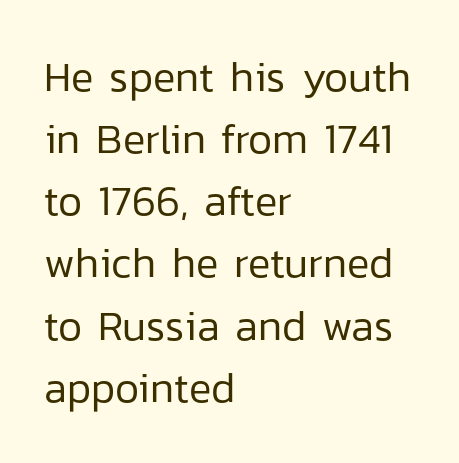
Weight class: somewhere from thin through regular. Observe the absence of serifs on each vertical stroke in this sample. The passage is arranged the way most books set body copy — flush left. The passage shown is not underscored anywhere. Honestly, the row spacing looks completely unremarkable. The letters stand straight up with perfectly vertical stems.
